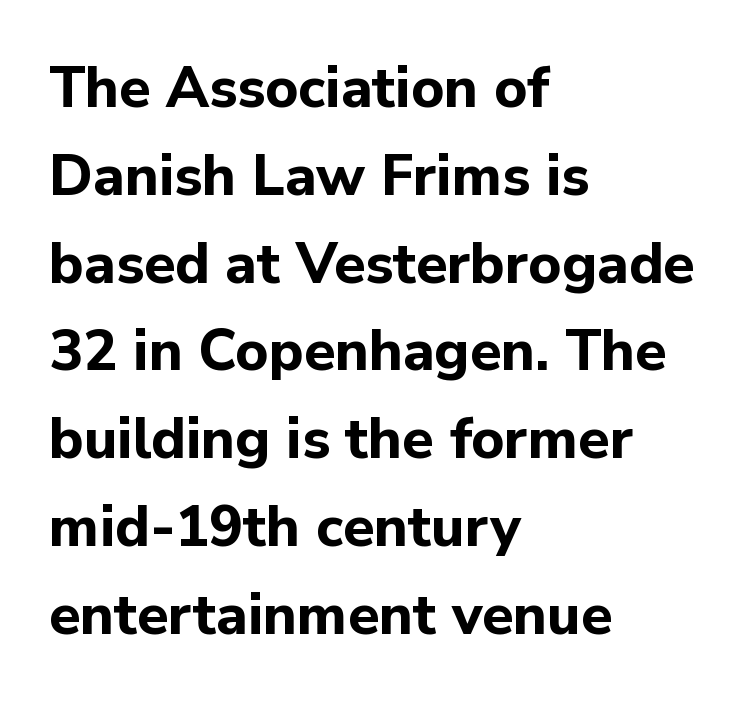
Typesetter's note: full bold, strokes at maximum text heaviness. This sample is left-justified, so line endings fall wherever the words run out. Does the leading feel generous? No, just average. Spacing verdict: proportional, widths tailored to each character. Classification — sans serif.
